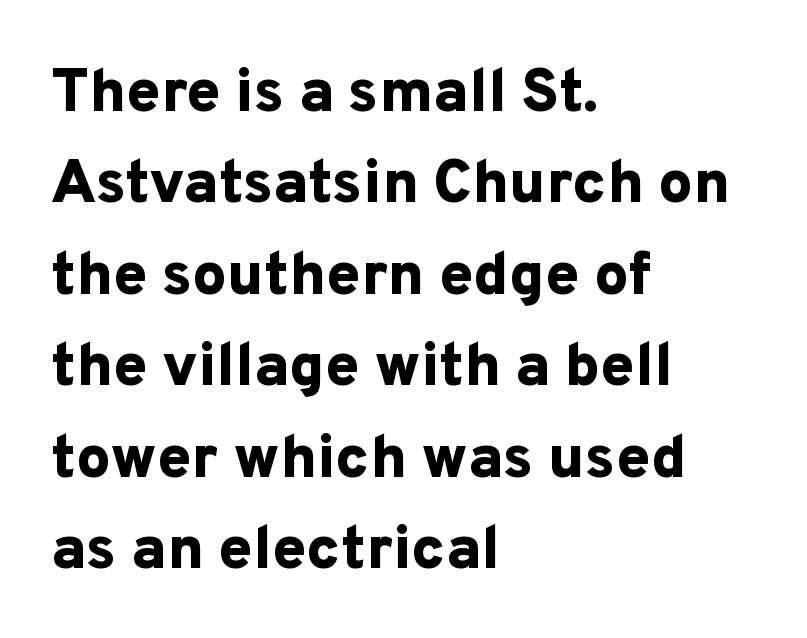
The image shows 61 px bold sans-serif type, upright; set left-aligned, normal line spacing (1.5x), normal letter spacing, not underlined; low stroke contrast and a medium x-height.
